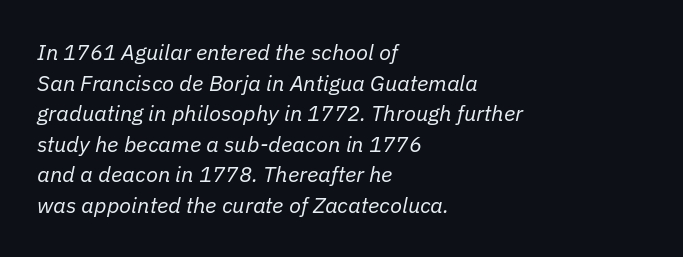
{"italic": "yes", "lean": "right", "slant_degrees": 11, "bold": "no", "underline": "no", "align": "left", "line_spacing": "normal", "line_spacing_ratio": 1.39, "letter_spacing": "normal", "letter_spacing_em": 0.0, "glyph_px": 22}
